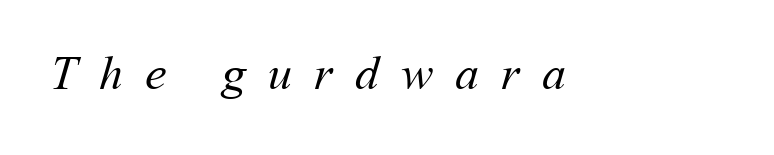
Q: Is the text bold? A: No.
Q: Is the text underlined? A: No.
Q: Is the spacing between letters normal or unusually wide? A: Unusually wide.
Q: Width (condensed, normal, or wide)? A: Normal.
Q: Stroke contrast? A: Medium.
Q: x-height? A: Medium.
Q: Monospaced? A: No.
